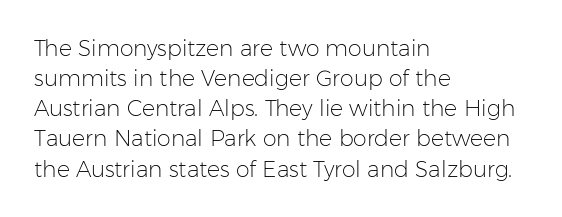
{"italic": "no", "bold": "no", "underline": "no", "align": "left", "line_spacing": "normal", "line_spacing_ratio": 1.37, "letter_spacing": "normal", "letter_spacing_em": 0.0, "glyph_px": 22}
